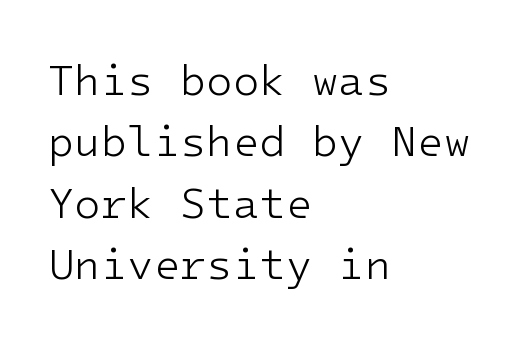
Q: Is the text bold? A: No.
Q: Is the text italic (slanted)? A: No, it is upright.
Q: Is the typeface a serif or a sans-serif typeface? A: Sans-serif.
Q: Is the text underlined? A: No.
Q: How is the paragraph aligned? A: Left-aligned.
Q: Is the spacing between letters normal or unusually wide? A: Normal.
Q: Is the spacing between lines tight, normal or loose? A: Normal.
Q: Width (condensed, normal, or wide)? A: Normal.
Q: Stroke contrast? A: Low.
Q: x-height? A: Medium.
